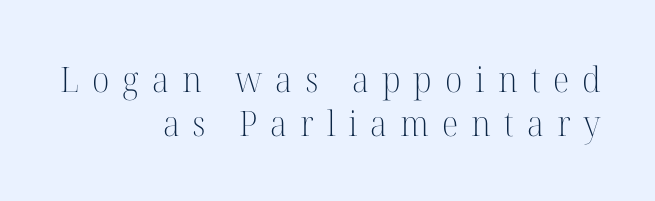
The image shows 35 px light serif type, upright; set right-aligned, normal line spacing (1.25x), unusually wide letter spacing (+0.37 em), not underlined; high stroke contrast and a medium x-height.
